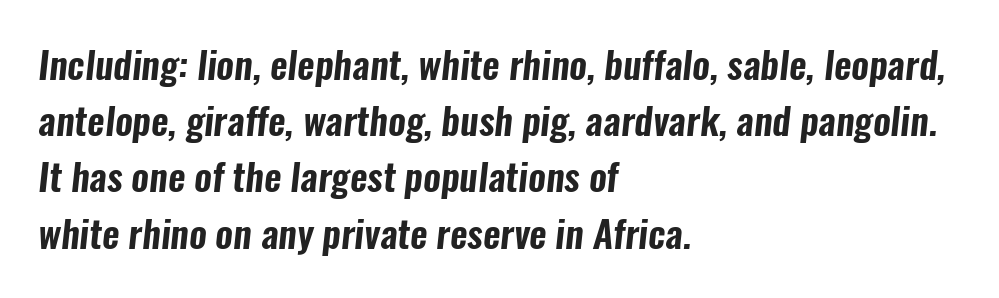
Spacing verdict: proportional, widths tailored to each character. Typographically, this falls in the sans-serif category. Line starts are locked; line ends wander. Spacing between characters is what you'd get straight out of the box. Vertical spacing — default.
